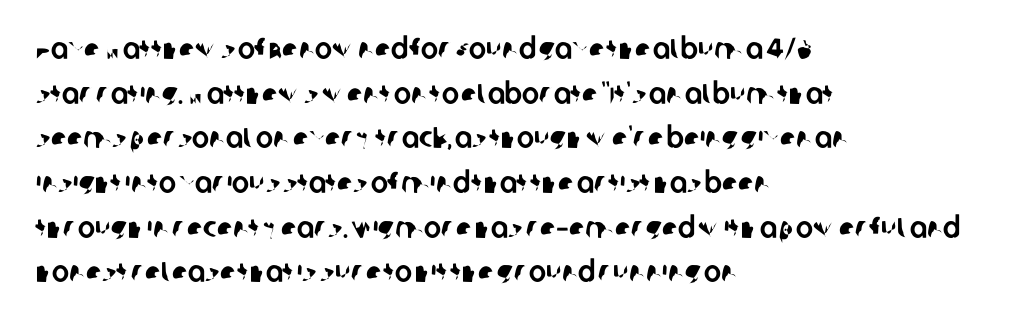
The image shows 29 px sans-serif type; set left-aligned, normal line spacing (1.54x), normal letter spacing, not underlined; low stroke contrast and a large x-height.
